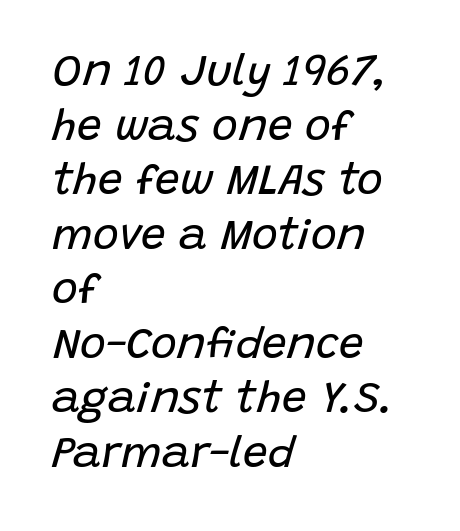
The image shows 44 px regular-weight type, italic (leaning right); set left-aligned, line spacing 1.24x, normal letter spacing, not underlined; low stroke contrast and a large x-height.
